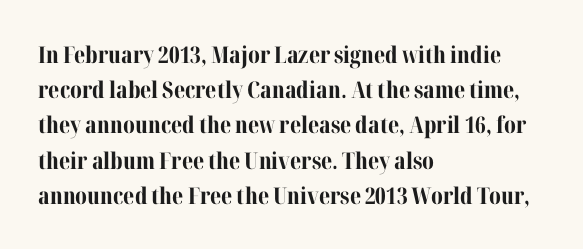
The image shows 23 px bold type, upright; set left-aligned, normal line spacing (1.53x), normal letter spacing, not underlined.
